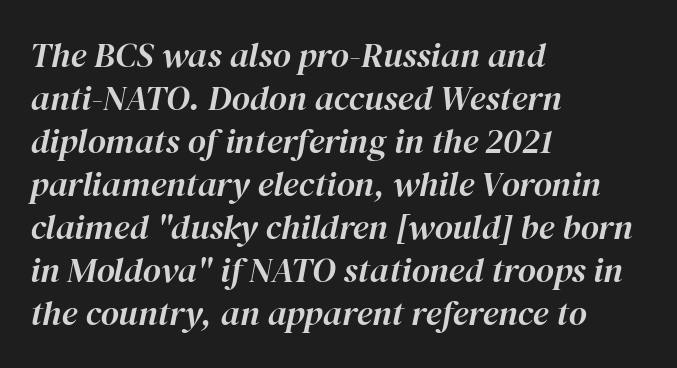
{"italic": "yes", "lean": "right", "slant_degrees": 12, "width": "normal", "stroke_contrast": "high", "x_height": "medium", "monospaced": "no", "underline": "no", "align": "left", "line_spacing_ratio": 1.23, "letter_spacing": "normal", "letter_spacing_em": 0.0, "glyph_px": 35}
